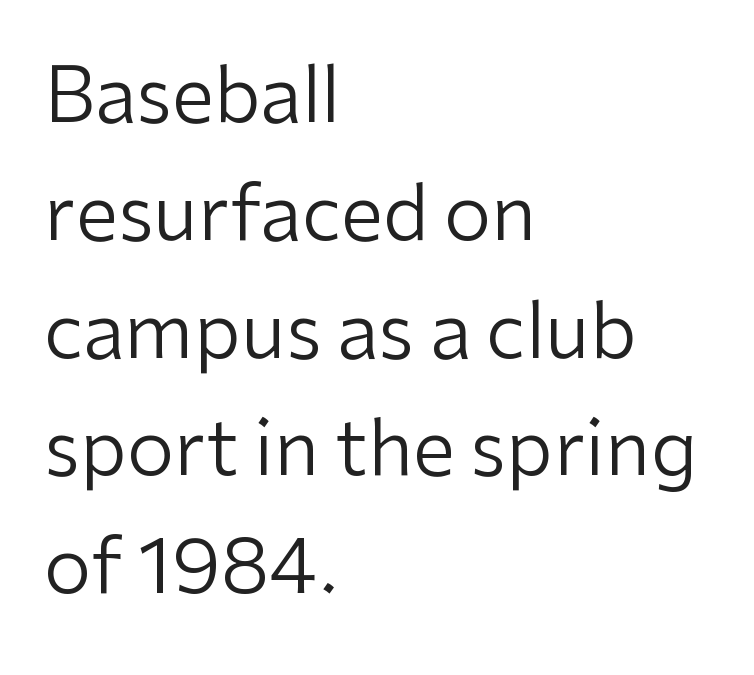
The image shows 76 px regular-weight sans-serif type, upright; set left-aligned, normal line spacing (1.55x), normal letter spacing, not underlined; low stroke contrast and a medium x-height.
